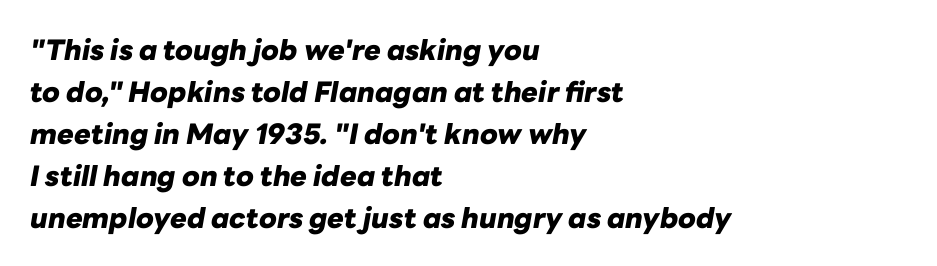
Q: Is the text bold? A: Yes.
Q: Is the text italic (slanted)? A: Yes, it leans right by about 10 degrees.
Q: Is the text underlined? A: No.
Q: How is the paragraph aligned? A: Left-aligned.
Q: Is the spacing between letters normal or unusually wide? A: Normal.
Q: Is the spacing between lines tight, normal or loose? A: Normal.
Q: Width (condensed, normal, or wide)? A: Normal.
Q: Stroke contrast? A: Low.
Q: x-height? A: Medium.
Q: Monospaced? A: No.
